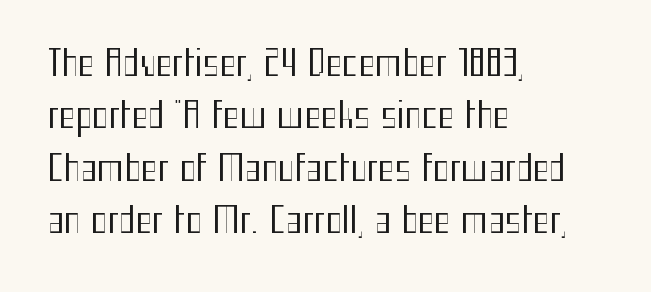
The image shows 35 px regular-weight, condensed sans-serif type, upright; set left-aligned, normal line spacing (1.5x), normal letter spacing, not underlined; medium stroke contrast and a medium x-height.
